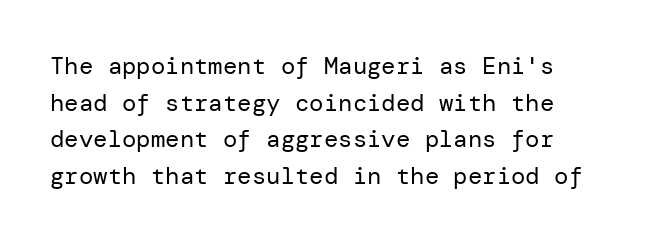
It's the straight-up-and-down kind of type. The characters are drawn with everyday or finer stroke widths. The string is rendered with underlining switched off. The line-height multiplier appears to be the usual default. Observe the ordinary spacing: letters are neighbours, not strangers.
